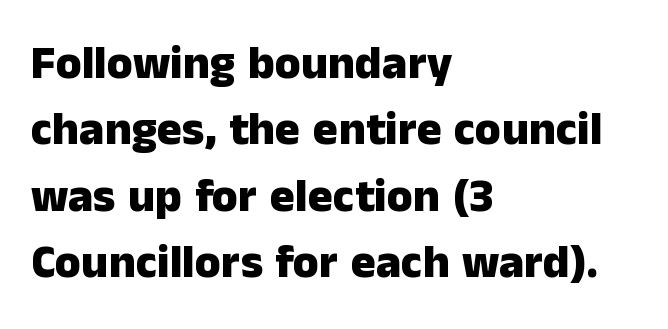
{"serif": "no", "italic": "no", "bold": "yes", "weight": "heavy", "width": "normal", "stroke_contrast": "low", "x_height": "medium", "monospaced": "no", "underline": "no", "align": "left", "line_spacing": "normal", "line_spacing_ratio": 1.41, "letter_spacing": "normal", "letter_spacing_em": 0.0, "glyph_px": 47}
